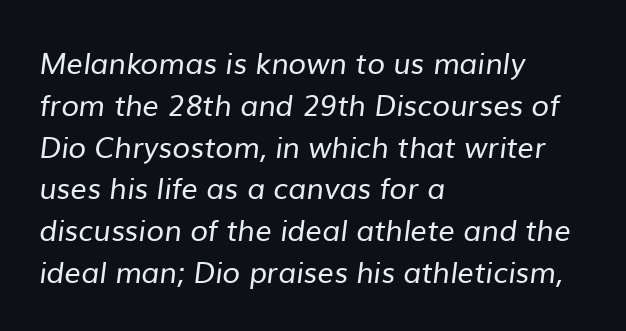
Q: Is the text bold? A: No.
Q: Is the typeface a serif or a sans-serif typeface? A: Sans-serif.
Q: Is the text underlined? A: No.
Q: How is the paragraph aligned? A: Left-aligned.
Q: Is the spacing between letters normal or unusually wide? A: Normal.
Q: Is the spacing between lines tight, normal or loose? A: Normal.
Q: Width (condensed, normal, or wide)? A: Normal.
Q: Stroke contrast? A: Low.
Q: x-height? A: Medium.
Q: Monospaced? A: No.
